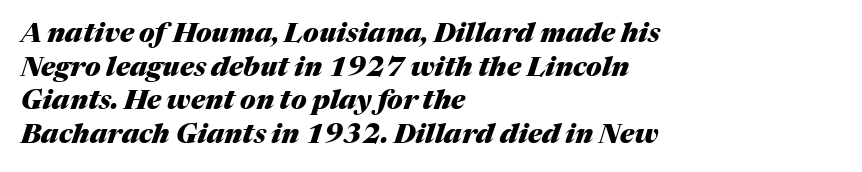
{"italic": "yes", "lean": "right", "slant_degrees": 17, "bold": "yes", "underline": "no", "align": "left", "line_spacing": "normal", "line_spacing_ratio": 1.25, "letter_spacing": "normal", "letter_spacing_em": 0.0, "glyph_px": 27}
